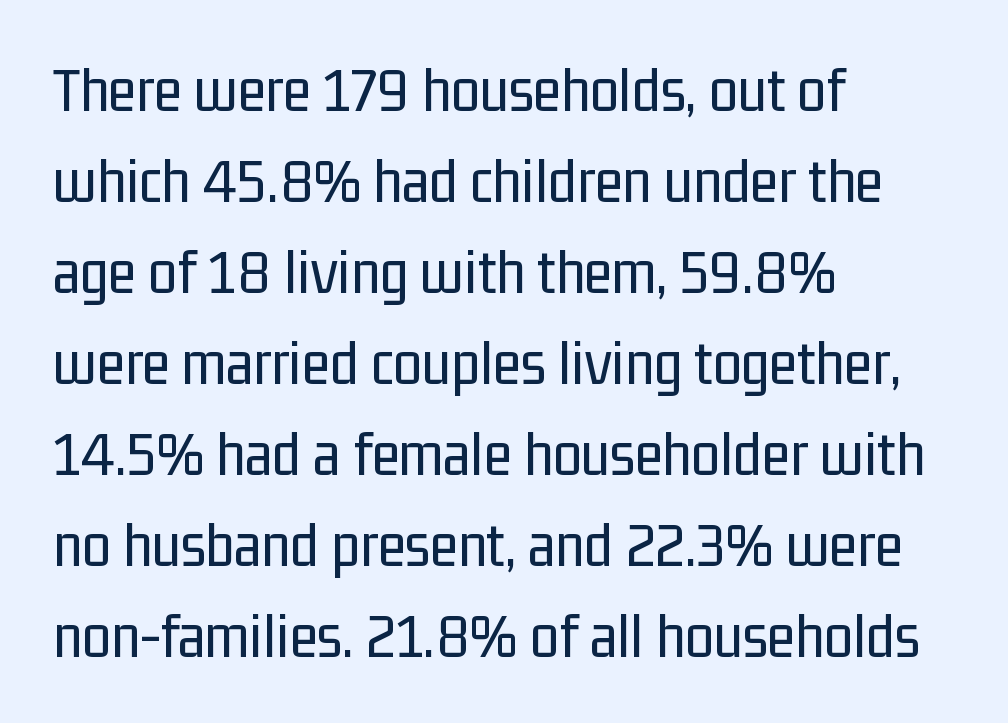
Q: Is the text bold? A: No.
Q: Is the text italic (slanted)? A: No, it is upright.
Q: Is the typeface a serif or a sans-serif typeface? A: Sans-serif.
Q: Is the text underlined? A: No.
Q: How is the paragraph aligned? A: Left-aligned.
Q: Is the spacing between letters normal or unusually wide? A: Normal.
Q: Is the spacing between lines tight, normal or loose? A: Normal.
Q: Width (condensed, normal, or wide)? A: Condensed.
Q: Stroke contrast? A: Low.
Q: x-height? A: Medium.
Q: Monospaced? A: No.
